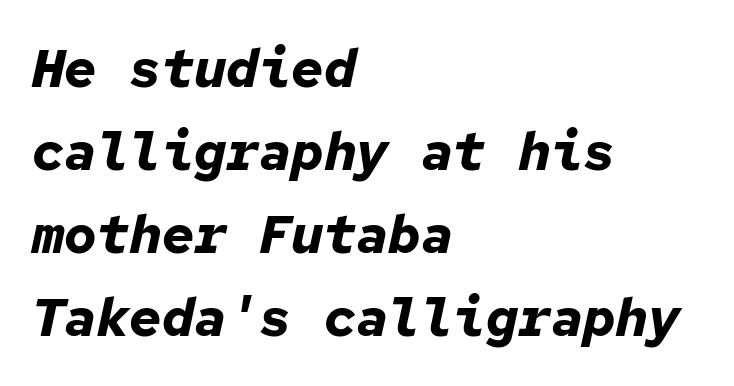
The image shows 54 px bold type, italic (leaning right), monospaced; set left-aligned, normal line spacing (1.54x), normal letter spacing, not underlined; low stroke contrast and a medium x-height.
